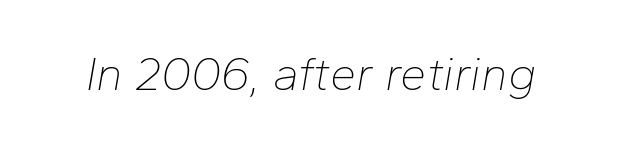
Q: Is the text bold? A: No.
Q: Is the text italic (slanted)? A: Yes, it leans right by about 10 degrees.
Q: Is the text underlined? A: No.
Q: Is the spacing between letters normal or unusually wide? A: Normal.
Q: Width (condensed, normal, or wide)? A: Normal.
Q: Stroke contrast? A: Low.
Q: x-height? A: Medium.
Q: Monospaced? A: No.
